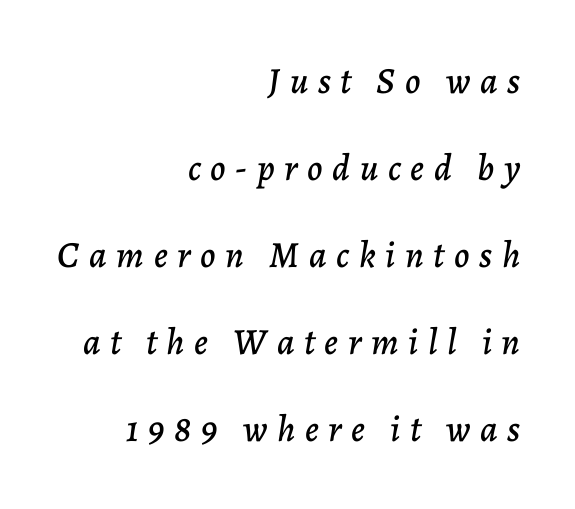
Whoever set this chose breathing room over compactness in the vertical rhythm. Layout note: lines flush right. Each letter keeps its own natural width here, so spacing adapts to shape. The tracking reads as deliberately expanded to a designer's eye. Does the lettering tilt? It does — this is italic. The foot of each line stays bare and open.
